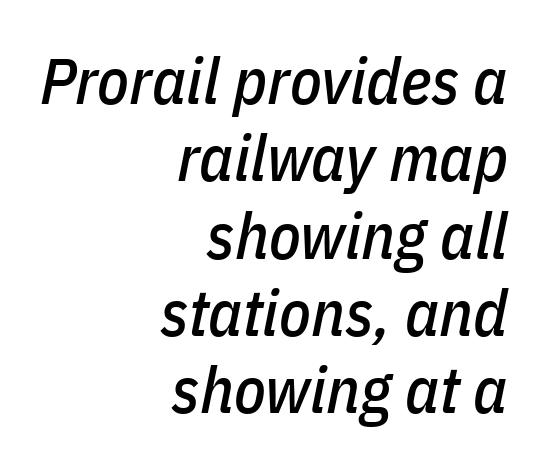
The image shows 65 px condensed type, italic (leaning right); set right-aligned, line spacing 1.19x, normal letter spacing, not underlined; low stroke contrast and a medium x-height.
